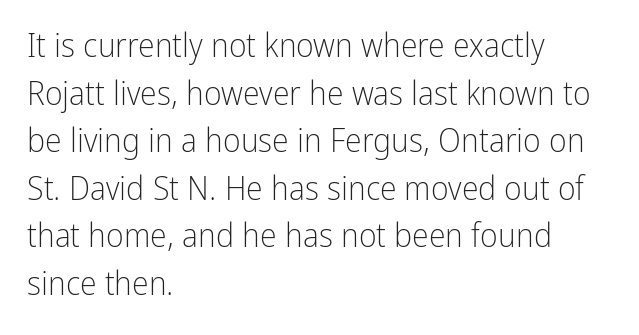
{"serif": "no", "italic": "no", "bold": "no", "weight": "light", "width": "condensed", "stroke_contrast": "low", "x_height": "medium", "monospaced": "no", "underline": "no", "align": "left", "line_spacing": "normal", "line_spacing_ratio": 1.4, "letter_spacing": "normal", "letter_spacing_em": 0.0, "glyph_px": 34}
